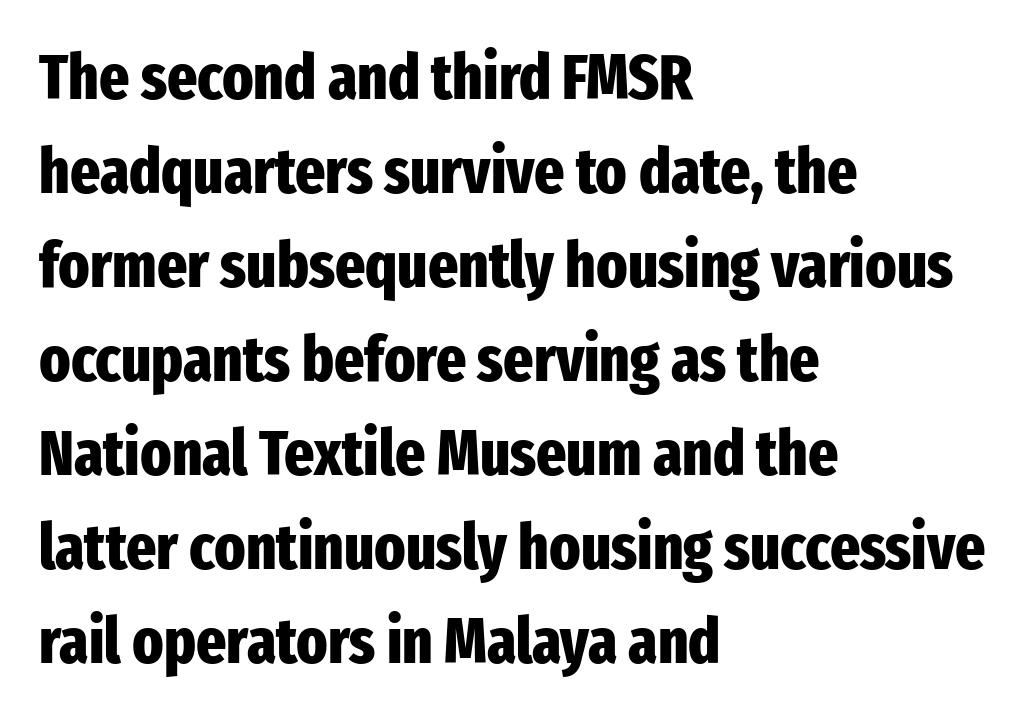
The image shows 64 px heavy, condensed sans-serif type, upright; set left-aligned, normal line spacing (1.47x), normal letter spacing, not underlined; low stroke contrast and a medium x-height.
